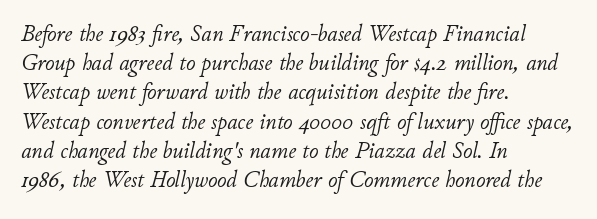
{"italic": "yes", "lean": "right", "slant_degrees": 11, "bold": "no", "underline": "no", "align": "left", "line_spacing": "normal", "line_spacing_ratio": 1.27, "letter_spacing": "normal", "letter_spacing_em": 0.0, "glyph_px": 23}
